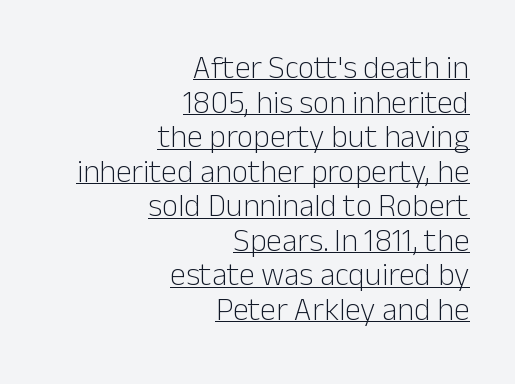
Q: Is the text bold? A: No.
Q: Is the text italic (slanted)? A: No, it is upright.
Q: Is the typeface a serif or a sans-serif typeface? A: Sans-serif.
Q: Is the text underlined? A: Yes.
Q: How is the paragraph aligned? A: Right-aligned.
Q: Is the spacing between letters normal or unusually wide? A: Normal.
Q: Is the spacing between lines tight, normal or loose? A: Tight.
Q: Width (condensed, normal, or wide)? A: Normal.
Q: Stroke contrast? A: Low.
Q: x-height? A: Medium.
Q: Monospaced? A: No.
